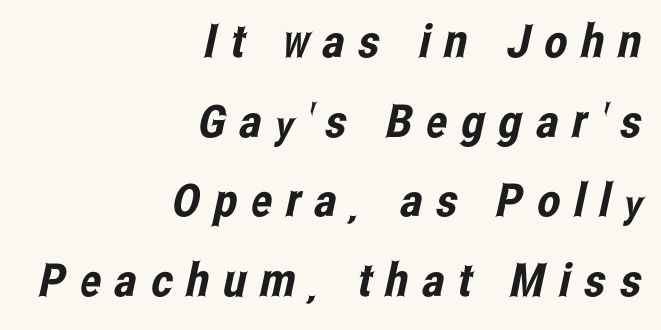
The image shows 46 px condensed sans-serif type; set right-aligned, line spacing 1.73x, unusually wide letter spacing (+0.3 em), not underlined; low stroke contrast and a medium x-height.
